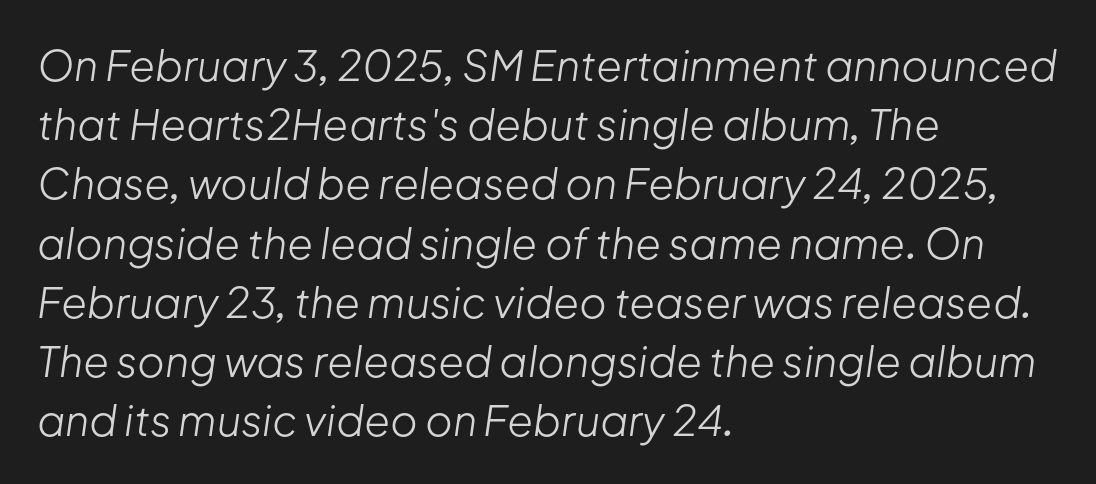
The text block is weighted toward the left margin, trailing off unevenly rightward. A clean baseline with only descenders dipping below it. The whole block is typeset with a tilt. Is the stroke heavy? The answer is a plain regular-or-lighter. Evenly set lines give the paragraph a standard silhouette. In terms of letterspacing, this is plain default setting.
